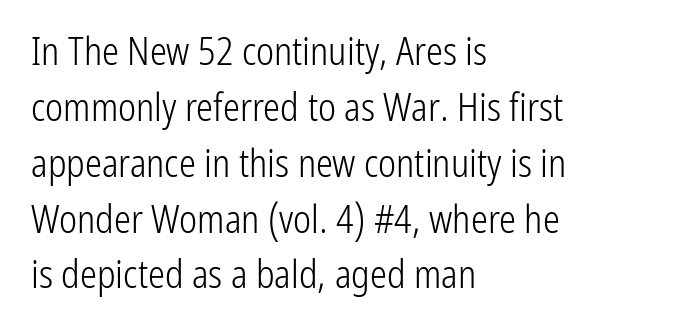
The image shows 38 px light, condensed sans-serif type, upright; set left-aligned, normal line spacing (1.47x), normal letter spacing, not underlined; low stroke contrast and a medium x-height.
